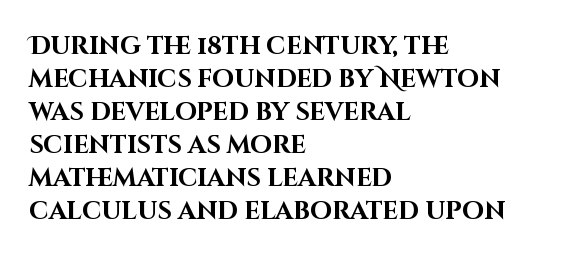
Q: Is the text bold? A: Yes.
Q: Is the text italic (slanted)? A: No, it is upright.
Q: Is the text underlined? A: No.
Q: How is the paragraph aligned? A: Left-aligned.
Q: Is the spacing between letters normal or unusually wide? A: Normal.
Q: Is the spacing between lines tight, normal or loose? A: Normal.
